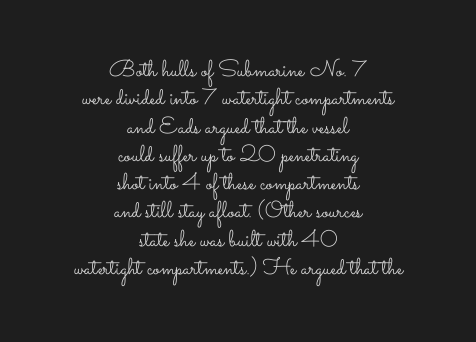
The image shows 23 px text type; set centered, line spacing 1.23x, normal letter spacing, not underlined.
